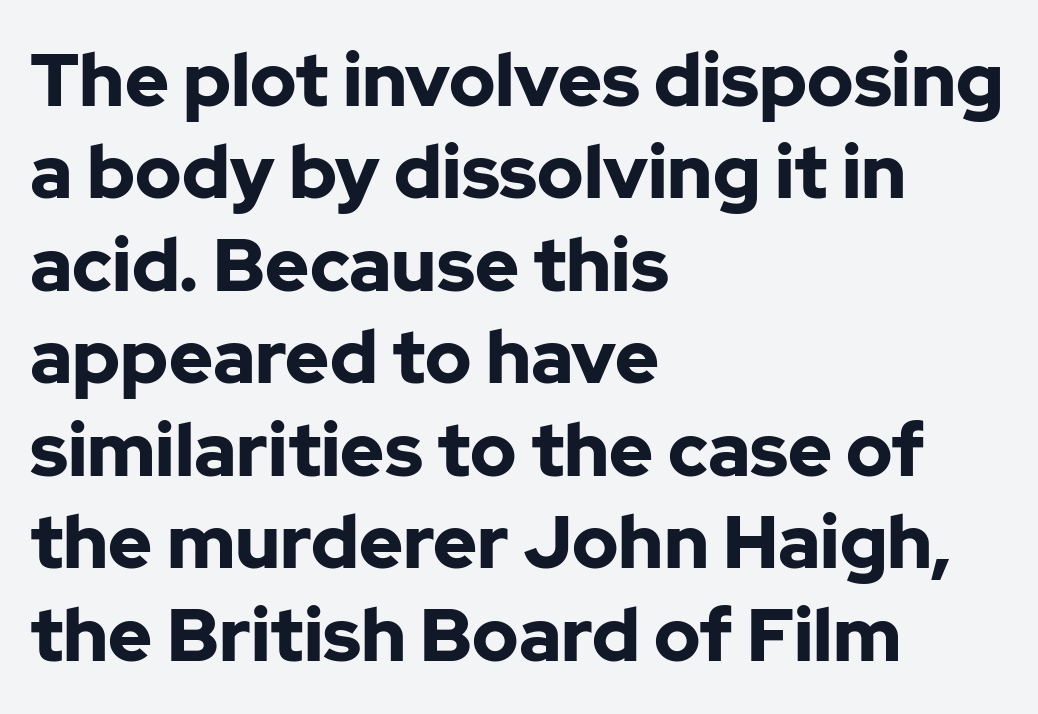
{"serif": "no", "italic": "no", "bold": "yes", "weight": "bold", "width": "normal", "stroke_contrast": "low", "x_height": "medium", "monospaced": "no", "underline": "no", "align": "left", "line_spacing": "normal", "line_spacing_ratio": 1.25, "letter_spacing": "normal", "letter_spacing_em": 0.0, "glyph_px": 74}
